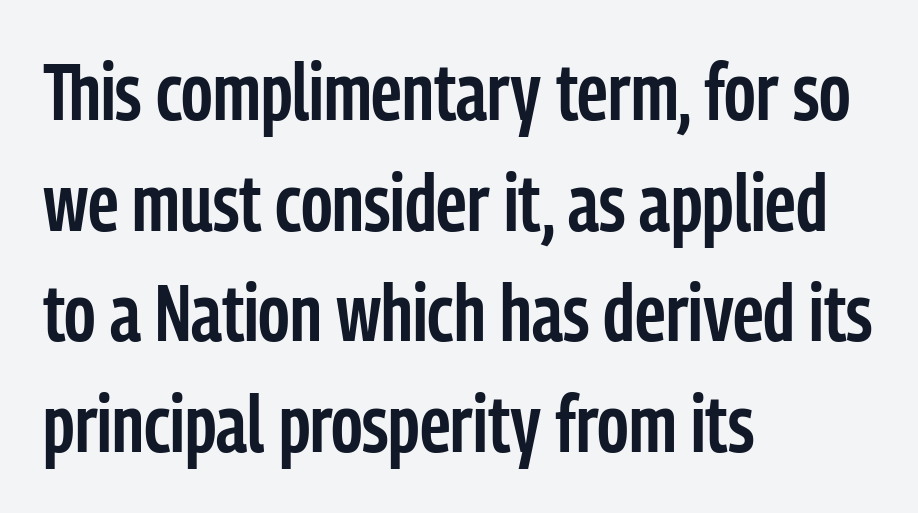
Each letter keeps its own natural width here, so spacing adapts to shape. Regular leading. Tall strokes in this sample are plumb rather than angled. Weight check: semibold — heavier than regular, not quite bold.
